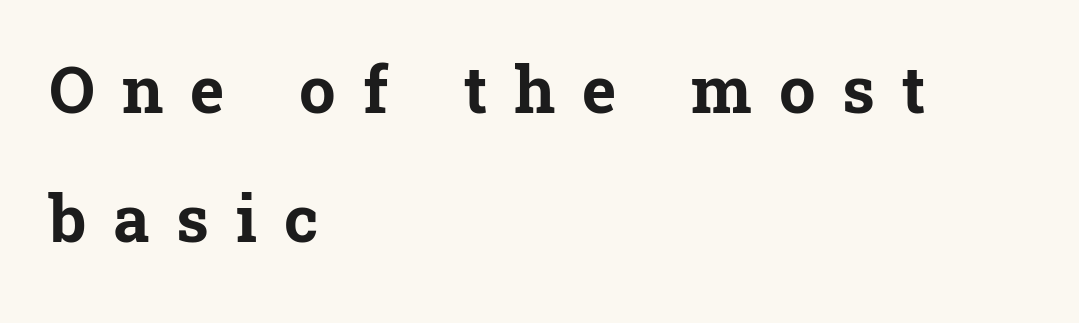
{"serif": "yes", "italic": "no", "bold": "yes", "weight": "bold", "width": "normal", "stroke_contrast": "low", "x_height": "medium", "monospaced": "no", "underline": "no", "align": "left", "line_spacing": "loose", "line_spacing_ratio": 1.98, "letter_spacing": "wide", "letter_spacing_em": 0.41, "glyph_px": 65}
